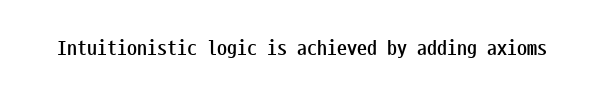
The image shows 20 px bold type, upright; set normal letter spacing, not underlined.
